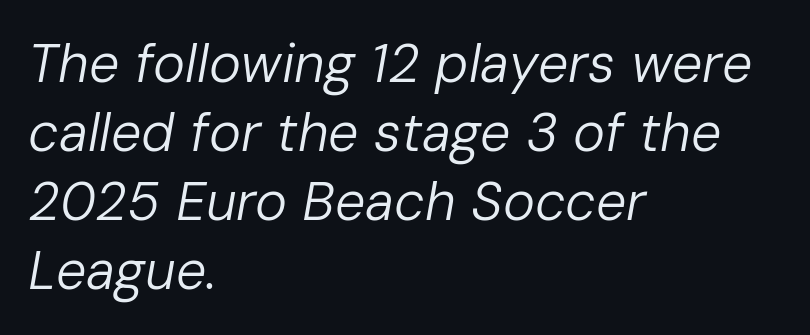
The image shows 54 px regular-weight type, italic (leaning right); set left-aligned, normal line spacing (1.28x), normal letter spacing, not underlined; low stroke contrast and a medium x-height.
